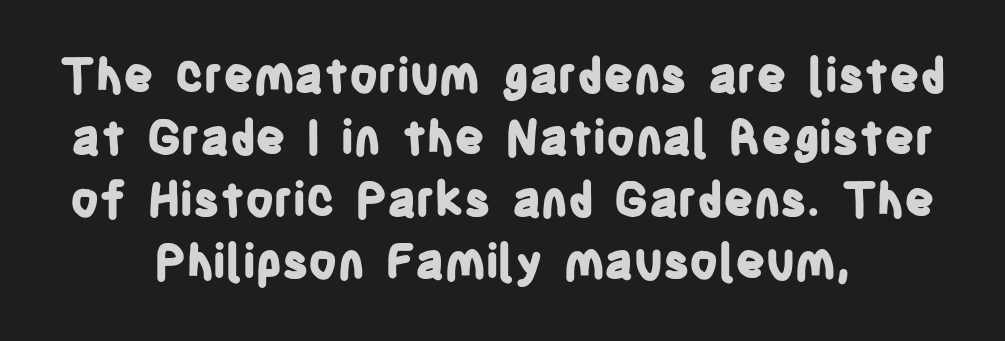
{"serif": "no", "italic": "no", "bold": "yes", "weight": "bold", "width": "condensed", "stroke_contrast": "low", "x_height": "large", "monospaced": "no", "underline": "no", "align": "center", "line_spacing": "normal", "line_spacing_ratio": 1.32, "letter_spacing": "normal", "letter_spacing_em": 0.0, "glyph_px": 47}
